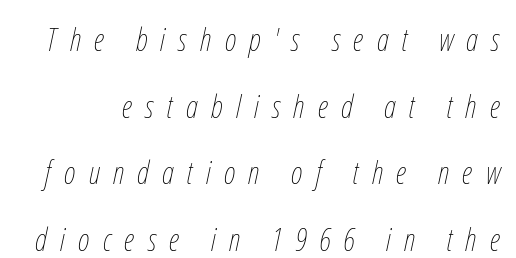
Glyph-to-glyph distance is far greater than everyday printed text. Students, observe: this is what heavily led, spacious text looks like. Posture: slanted. The font is comparable to plain body text, perhaps lighter. Proportional: the letters do not fall into vertical columns. Quick note: underline off.
